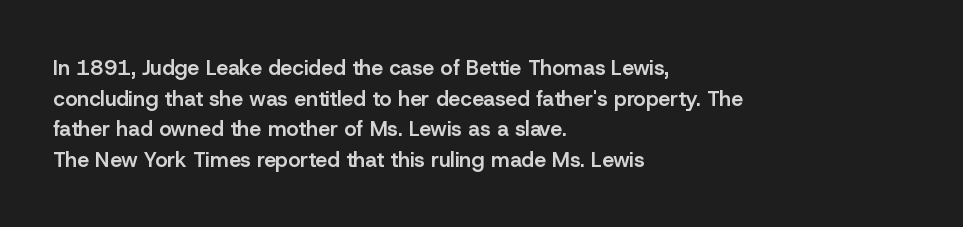
The image shows 21 px text type, upright; set left-aligned, normal line spacing (1.46x), normal letter spacing, not underlined.
